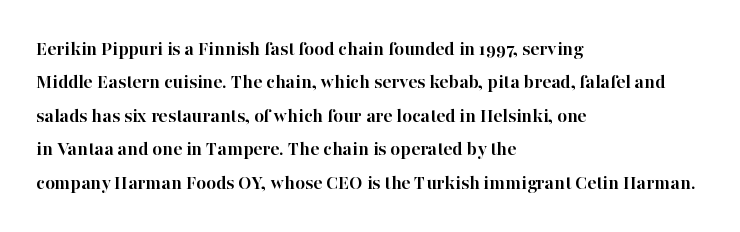
{"italic": "no", "bold": "yes", "underline": "no", "align": "left", "line_spacing": "normal", "line_spacing_ratio": 1.59, "letter_spacing": "normal", "letter_spacing_em": 0.0, "glyph_px": 21}
